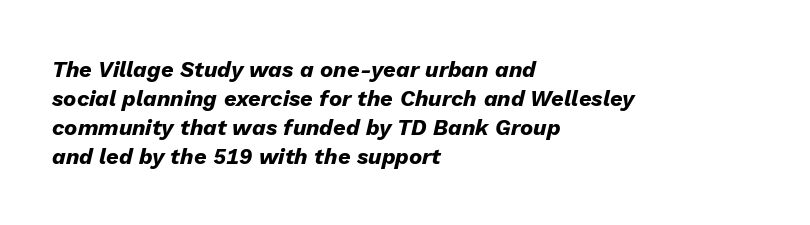
{"italic": "yes", "lean": "right", "slant_degrees": 13, "bold": "yes", "underline": "no", "align": "left", "line_spacing": "normal", "line_spacing_ratio": 1.32, "letter_spacing": "normal", "letter_spacing_em": 0.0, "glyph_px": 22}
